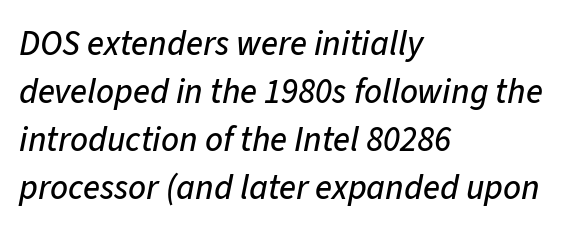
Q: Is the text italic (slanted)? A: Yes, it leans right by about 11 degrees.
Q: Is the text underlined? A: No.
Q: How is the paragraph aligned? A: Left-aligned.
Q: Is the spacing between letters normal or unusually wide? A: Normal.
Q: Is the spacing between lines tight, normal or loose? A: Normal.
Q: Width (condensed, normal, or wide)? A: Normal.
Q: Stroke contrast? A: Low.
Q: x-height? A: Medium.
Q: Monospaced? A: No.
